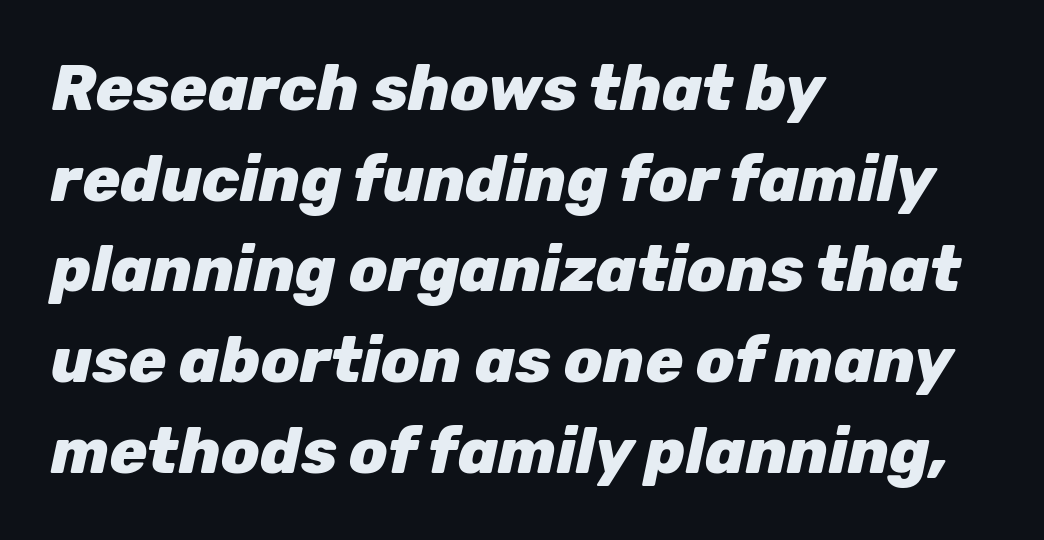
Q: Is the text bold? A: Yes.
Q: Is the text italic (slanted)? A: Yes, it leans right by about 12 degrees.
Q: Is the text underlined? A: No.
Q: How is the paragraph aligned? A: Left-aligned.
Q: Is the spacing between letters normal or unusually wide? A: Normal.
Q: Is the spacing between lines tight, normal or loose? A: Normal.
Q: Width (condensed, normal, or wide)? A: Normal.
Q: Stroke contrast? A: Low.
Q: x-height? A: Medium.
Q: Monospaced? A: No.
